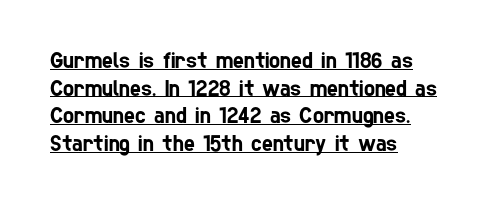
The image shows 23 px text type; set left-aligned, line spacing 1.2x, normal letter spacing, underlined.
